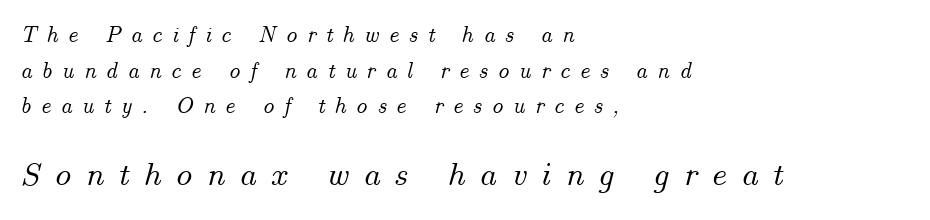
Q: Is the text italic (slanted)? A: Yes, it leans right by about 14 degrees.
Q: Is the text underlined? A: No.
Q: How is the paragraph aligned? A: Left-aligned.
Q: Is the spacing between letters normal or unusually wide? A: Unusually wide.
Q: Is the spacing between lines tight, normal or loose? A: Normal.
Q: Which block of text is set in a larger size, the first (top) or the second (bottom)? A: The second (bottom) one.
Q: Width (condensed, normal, or wide)? A: Normal.
Q: Stroke contrast? A: Medium.
Q: x-height? A: Small.
Q: Monospaced? A: No.
